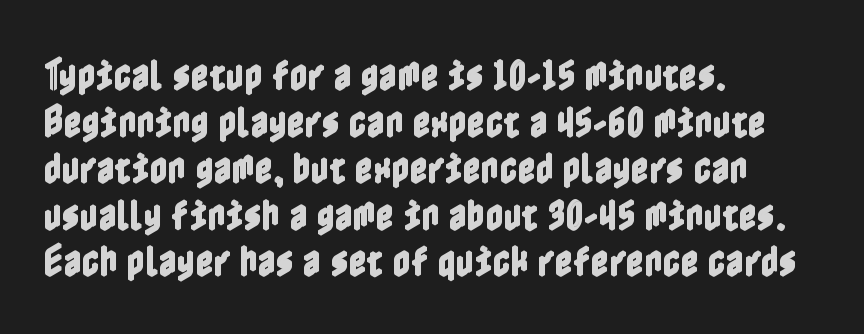
Lines of text with bare space underneath. A normal amount of white space separates one row of letters from the next. This rendering leaves character spacing at its baseline value. Does the copy run flush right? No — it runs flush left. Do the letters lean? They stand straight.
